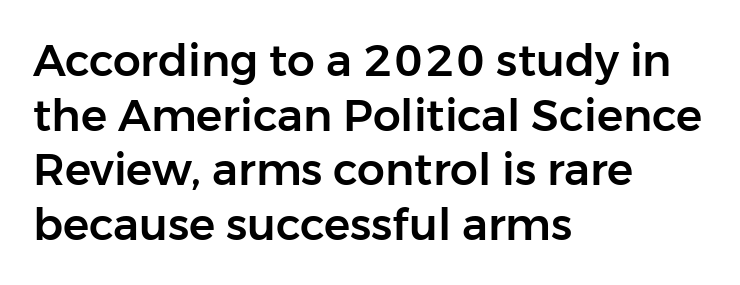
Q: Is the text italic (slanted)? A: No, it is upright.
Q: Is the typeface a serif or a sans-serif typeface? A: Sans-serif.
Q: Is the text underlined? A: No.
Q: How is the paragraph aligned? A: Left-aligned.
Q: Is the spacing between letters normal or unusually wide? A: Normal.
Q: Width (condensed, normal, or wide)? A: Normal.
Q: Stroke contrast? A: Low.
Q: x-height? A: Medium.
Q: Monospaced? A: No.
